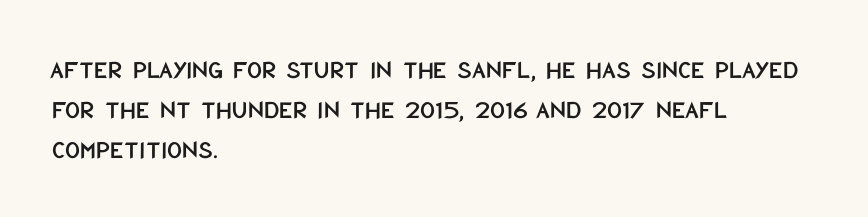
{"italic": "no", "underline": "no", "align": "left", "line_spacing": "normal", "line_spacing_ratio": 1.54, "letter_spacing": "normal", "letter_spacing_em": 0.0, "glyph_px": 26}
